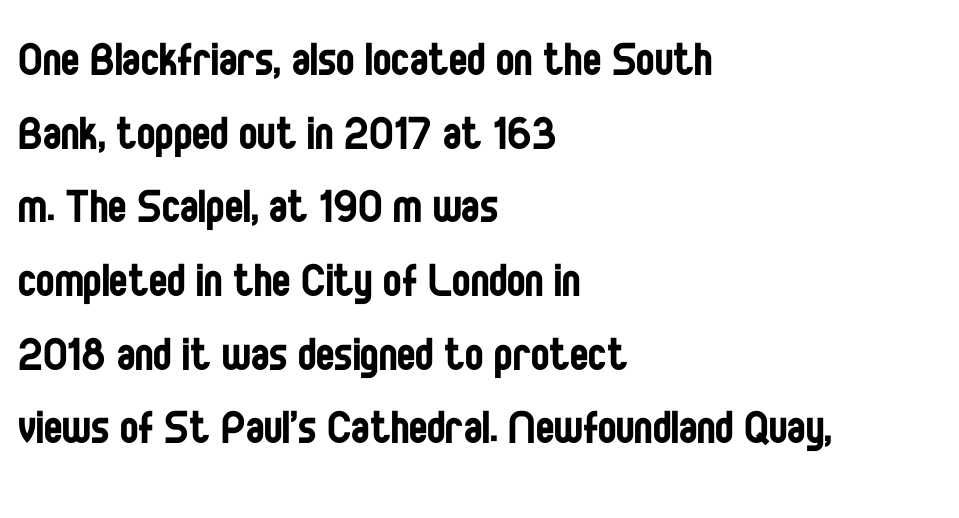
Is this a sans? Yes — the strokes have no serifs. Is the stroke heavy? The answer is a plain regular-or-lighter. Observe the ordinary spacing: letters are neighbours, not strangers. The space directly below the letters is spotless.
